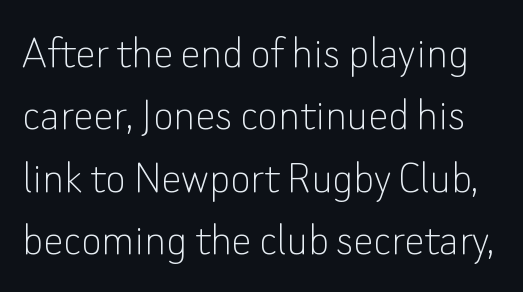
Q: Is the text bold? A: No.
Q: Is the text italic (slanted)? A: No, it is upright.
Q: Is the typeface a serif or a sans-serif typeface? A: Sans-serif.
Q: Is the text underlined? A: No.
Q: Is the spacing between letters normal or unusually wide? A: Normal.
Q: Is the spacing between lines tight, normal or loose? A: Normal.
Q: Width (condensed, normal, or wide)? A: Normal.
Q: Stroke contrast? A: Low.
Q: x-height? A: Small.
Q: Monospaced? A: No.
